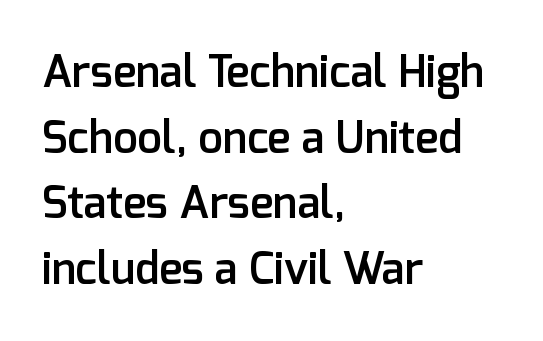
Q: Is the text bold? A: Semi-bold.
Q: Is the text italic (slanted)? A: No, it is upright.
Q: Is the typeface a serif or a sans-serif typeface? A: Sans-serif.
Q: Is the text underlined? A: No.
Q: How is the paragraph aligned? A: Left-aligned.
Q: Is the spacing between letters normal or unusually wide? A: Normal.
Q: Is the spacing between lines tight, normal or loose? A: Normal.
Q: Width (condensed, normal, or wide)? A: Normal.
Q: Stroke contrast? A: Low.
Q: x-height? A: Medium.
Q: Monospaced? A: No.
